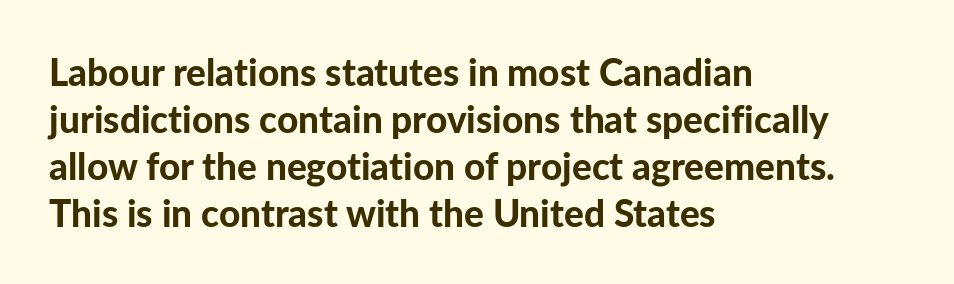
{"serif": "no", "italic": "no", "bold": "yes", "weight": "bold", "width": "normal", "stroke_contrast": "low", "x_height": "medium", "monospaced": "no", "underline": "no", "align": "left", "line_spacing": "normal", "line_spacing_ratio": 1.27, "letter_spacing": "normal", "letter_spacing_em": 0.0, "glyph_px": 37}
